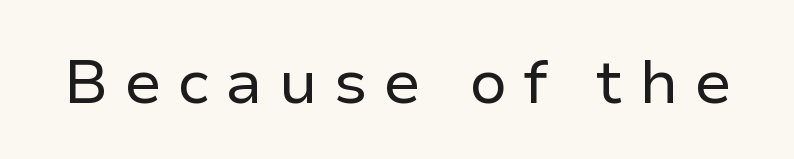
The image shows 62 px regular-weight sans-serif type, upright; set unusually wide letter spacing (+0.25 em), not underlined; low stroke contrast and a medium x-height.
